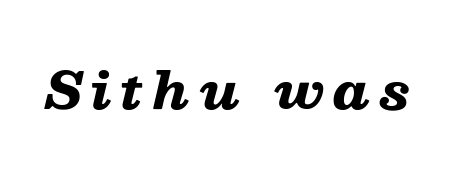
The image shows 50 px heavy, wide type, italic (leaning right); set not underlined; low stroke contrast and a medium x-height.
